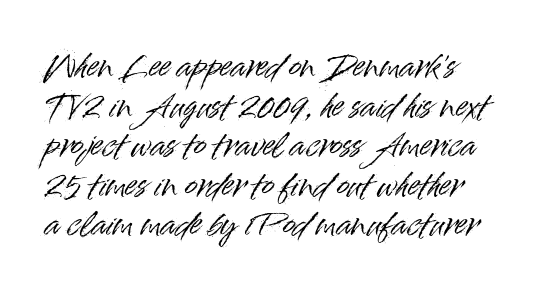
Q: Is the text italic (slanted)? A: Yes.
Q: Is the typeface a serif or a sans-serif typeface? A: Sans-serif.
Q: Is the text underlined? A: No.
Q: Is the spacing between letters normal or unusually wide? A: Normal.
Q: Is the spacing between lines tight, normal or loose? A: Normal.
Q: Width (condensed, normal, or wide)? A: Normal.
Q: Stroke contrast? A: High.
Q: x-height? A: Small.
Q: Monospaced? A: No.
